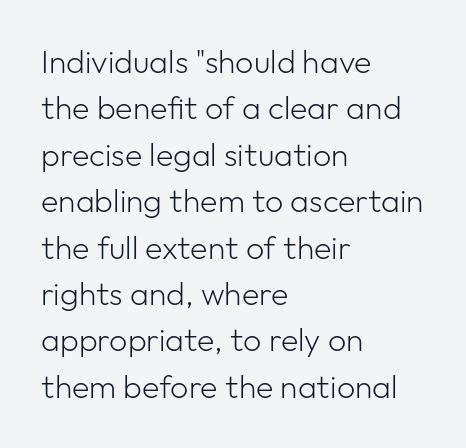
Q: Is the text bold? A: No.
Q: Is the text italic (slanted)? A: No, it is upright.
Q: Is the typeface a serif or a sans-serif typeface? A: Sans-serif.
Q: Is the text underlined? A: No.
Q: How is the paragraph aligned? A: Left-aligned.
Q: Is the spacing between letters normal or unusually wide? A: Normal.
Q: Is the spacing between lines tight, normal or loose? A: Normal.
Q: Width (condensed, normal, or wide)? A: Normal.
Q: Stroke contrast? A: Low.
Q: x-height? A: Medium.
Q: Monospaced? A: No.
